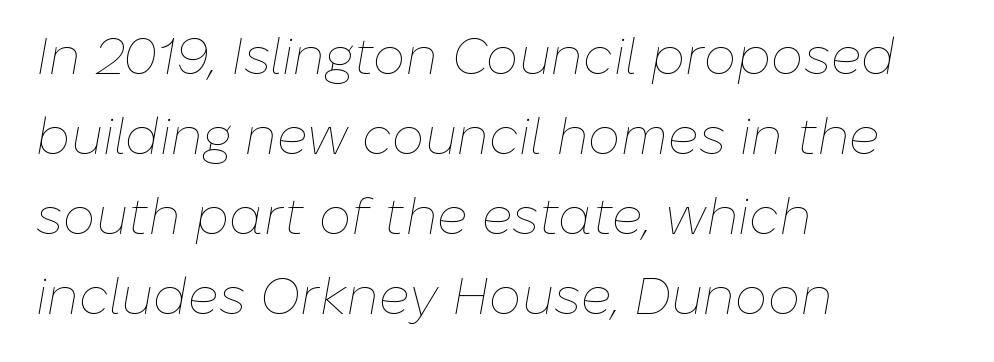
{"italic": "yes", "lean": "right", "slant_degrees": 10, "bold": "no", "weight": "thin", "width": "normal", "stroke_contrast": "low", "x_height": "medium", "monospaced": "no", "underline": "no", "align": "left", "line_spacing": "normal", "line_spacing_ratio": 1.54, "letter_spacing": "normal", "letter_spacing_em": 0.0, "glyph_px": 52}
